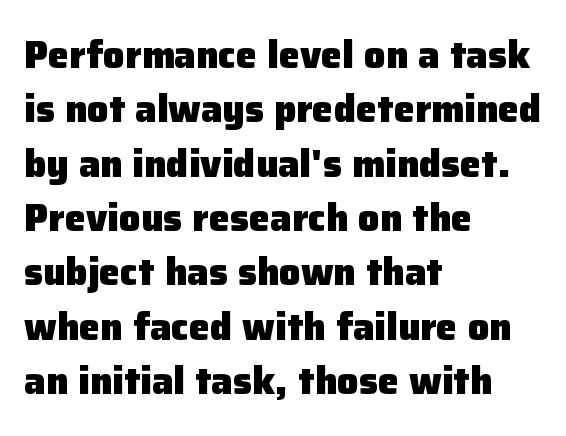
Visually the block forms a straight wall on the left and a jagged coastline on the right. The glyphs have the mass of a bold cut. Is this a sans? Yes — the strokes have no serifs. The rendering uses natural spacing where letterforms have individual widths. Style check: upright. The space beneath each line is pristine and unruled.
